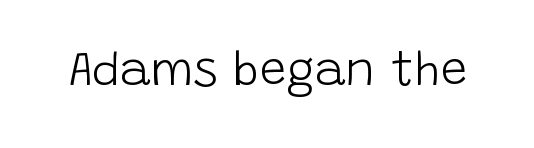
{"serif": "no", "italic": "no", "bold": "no", "weight": "light", "width": "normal", "stroke_contrast": "low", "x_height": "large", "monospaced": "no", "underline": "no", "letter_spacing": "normal", "letter_spacing_em": 0.0, "glyph_px": 47}
